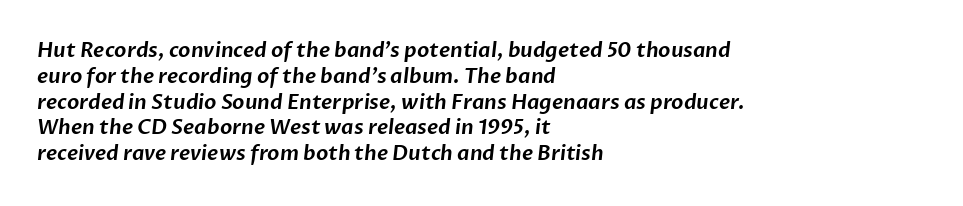
The lines are quadded left. Students, note that the glyphs here touch the page at normal intervals. The zone under the glyphs is completely vacant. The lines sit at an ordinary, default distance from one another.
